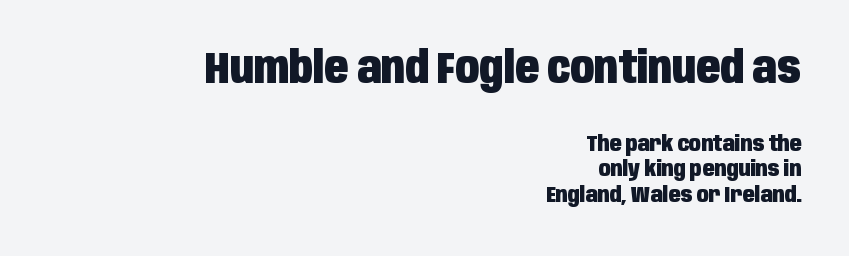
Nothing unusual about the tracking: characters are spaced as the font intends. The sample has been set heavy, in full bold. Proportional: the letters do not fall into vertical columns. Very little white space separates one row of letters from the next. A typesetter would label this face a sans.
